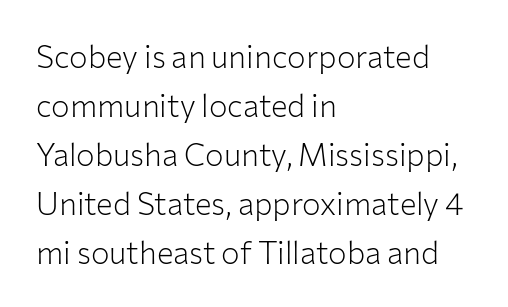
The text block is weighted toward the left margin, trailing off unevenly rightward. Baseline-to-baseline distance is the conventional proportion of letter height. In terms of posture, this sample is upright. Do the characters align in a grid? No, the font is proportional.
